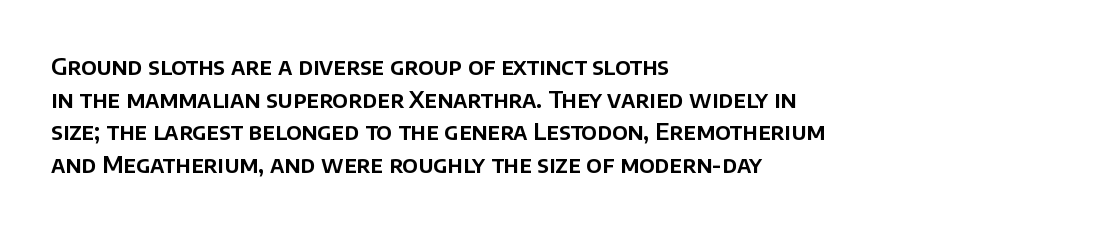
{"italic": "no", "underline": "no", "align": "left", "line_spacing": "normal", "line_spacing_ratio": 1.42, "letter_spacing": "normal", "letter_spacing_em": 0.0, "glyph_px": 23}
